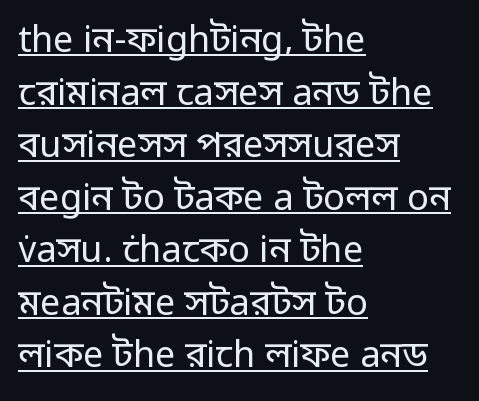
The specimen includes a rule beneath the text block's lines. You can tell from the bare stems that sans-serif type was used. The letterforms sit at book weight or below. Nothing unusual about the tracking: characters are spaced as the font intends. All the whitespace from short lines collects on the right. You could not count columns in this text — the font is proportionally spaced.
